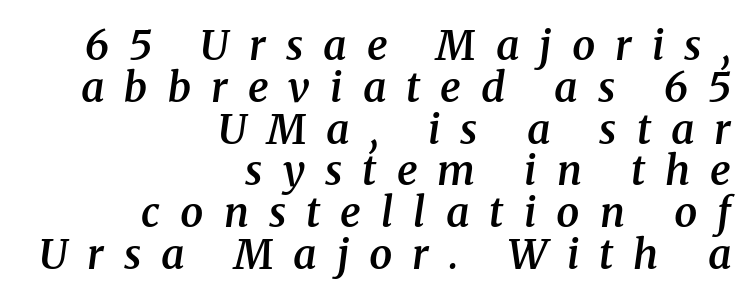
The area under the type is left untouched. What stands out about the letter spacing? Its width — letters are far apart. The rag falls on the left side of this text block. One glance says dense: line gaps are narrower than usual. Every character sits at an angle, as italics do.
